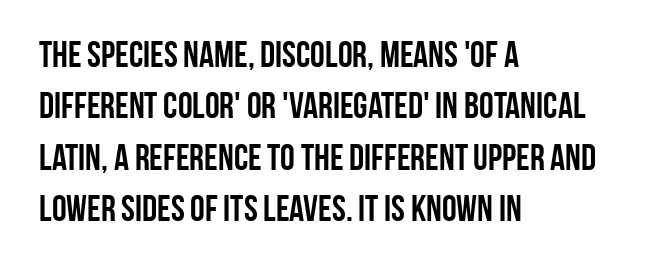
Q: Is the text bold? A: Yes.
Q: Is the text italic (slanted)? A: No, it is upright.
Q: Is the typeface a serif or a sans-serif typeface? A: Sans-serif.
Q: Is the text underlined? A: No.
Q: How is the paragraph aligned? A: Left-aligned.
Q: Is the spacing between letters normal or unusually wide? A: Normal.
Q: Is the spacing between lines tight, normal or loose? A: Normal.
Q: Width (condensed, normal, or wide)? A: Condensed.
Q: Stroke contrast? A: Low.
Q: x-height? A: Large.
Q: Monospaced? A: No.
